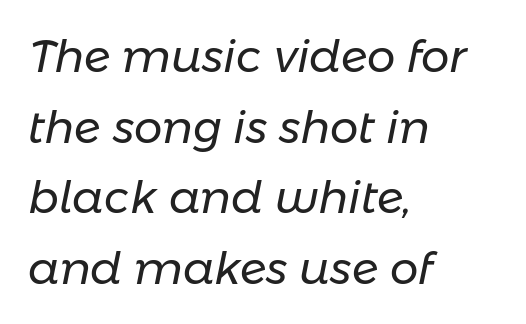
Q: Is the text bold? A: No.
Q: Is the text italic (slanted)? A: Yes, it leans right by about 11 degrees.
Q: Is the text underlined? A: No.
Q: How is the paragraph aligned? A: Left-aligned.
Q: Is the spacing between letters normal or unusually wide? A: Normal.
Q: Is the spacing between lines tight, normal or loose? A: Normal.
Q: Width (condensed, normal, or wide)? A: Normal.
Q: Stroke contrast? A: Low.
Q: x-height? A: Medium.
Q: Monospaced? A: No.
